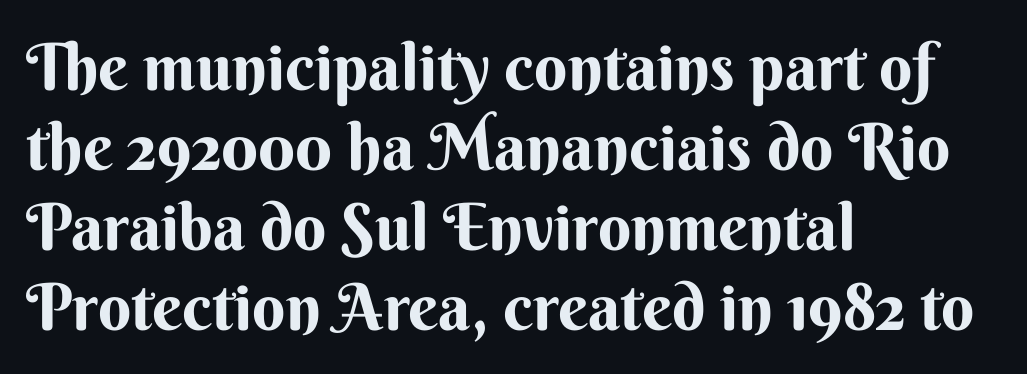
The image shows 65 px bold sans-serif type, upright; set left-aligned, line spacing 1.23x, normal letter spacing, not underlined; medium stroke contrast and a small x-height.
